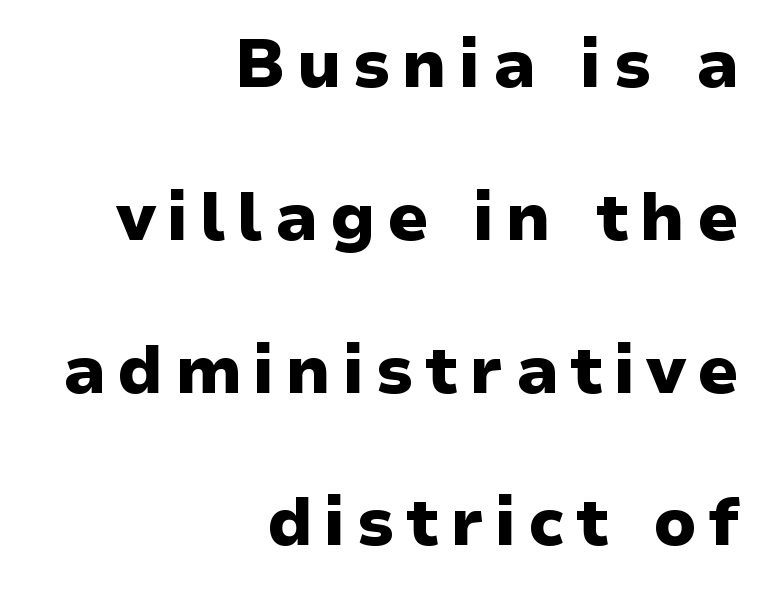
Q: Is the text bold? A: Yes.
Q: Is the text italic (slanted)? A: No, it is upright.
Q: Is the typeface a serif or a sans-serif typeface? A: Sans-serif.
Q: Is the text underlined? A: No.
Q: How is the paragraph aligned? A: Right-aligned.
Q: Is the spacing between lines tight, normal or loose? A: Loose.
Q: Width (condensed, normal, or wide)? A: Normal.
Q: Stroke contrast? A: Low.
Q: x-height? A: Medium.
Q: Monospaced? A: No.
